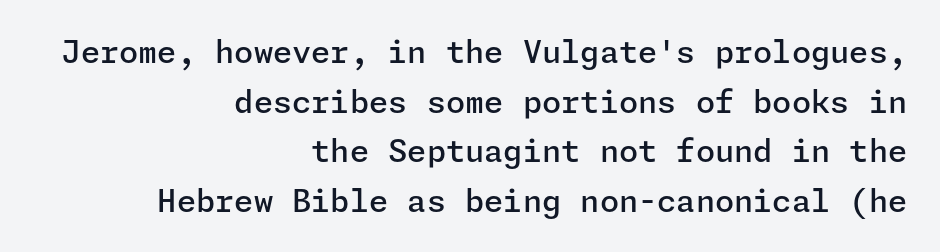
The image shows 31 px semibold sans-serif type, upright; set right-aligned, normal line spacing (1.6x), normal letter spacing, not underlined; low stroke contrast and a medium x-height.
